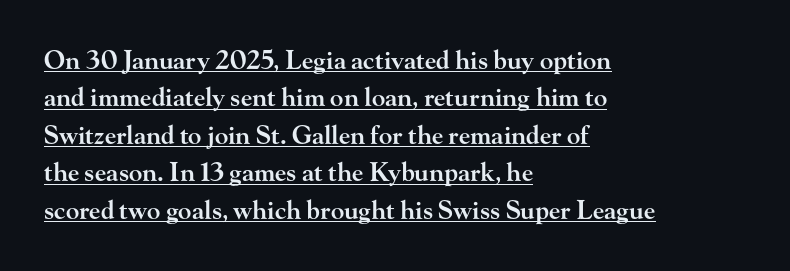
The image shows 25 px text type, upright; set left-aligned, normal line spacing (1.5x), normal letter spacing, underlined.
